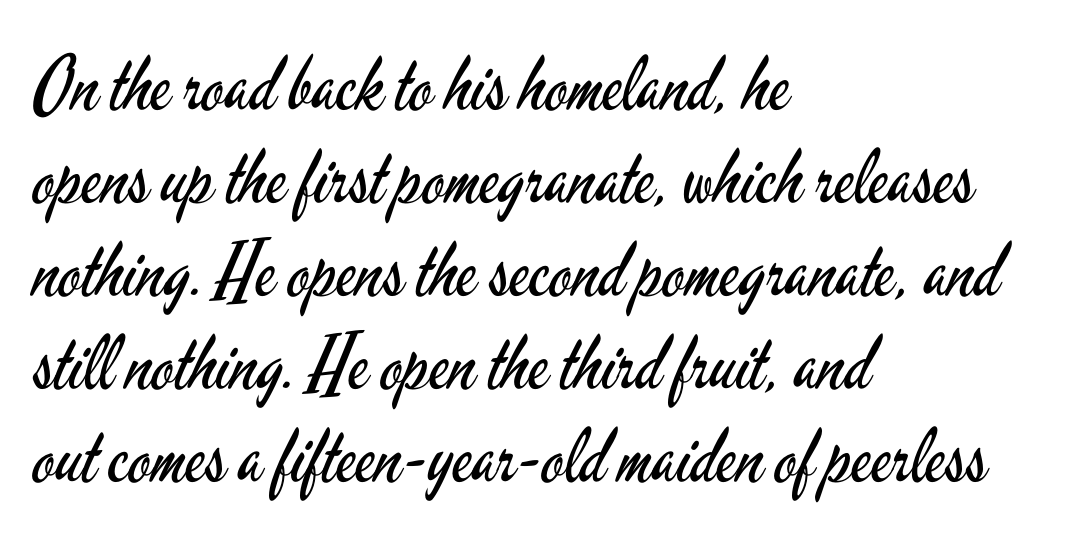
The image shows 75 px regular-weight, condensed sans-serif type; set left-aligned, line spacing 1.24x, normal letter spacing, not underlined; low stroke contrast and a small x-height.
